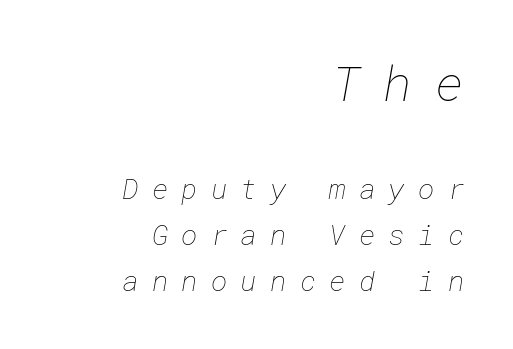
Q: Is the text bold? A: No.
Q: Is the text underlined? A: No.
Q: How is the paragraph aligned? A: Right-aligned.
Q: Is the spacing between letters normal or unusually wide? A: Unusually wide.
Q: Is the spacing between lines tight, normal or loose? A: Normal.
Q: Which block of text is set in a larger size, the first (top) or the second (bottom)? A: The first (top) one.
Q: Width (condensed, normal, or wide)? A: Normal.
Q: Stroke contrast? A: Low.
Q: x-height? A: Medium.
